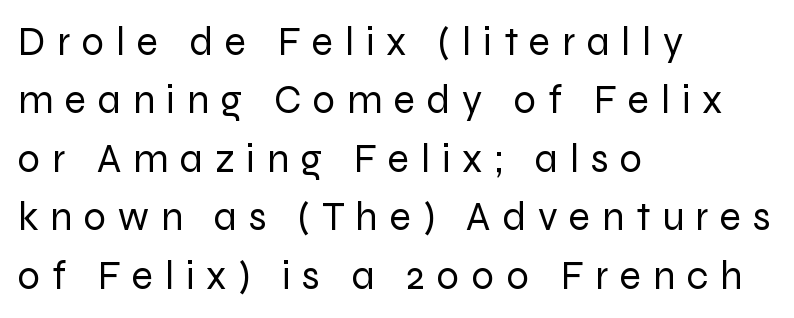
{"serif": "no", "italic": "no", "bold": "no", "weight": "regular", "width": "normal", "stroke_contrast": "low", "x_height": "medium", "monospaced": "no", "underline": "no", "align": "left", "line_spacing": "normal", "line_spacing_ratio": 1.46, "letter_spacing": "wide", "letter_spacing_em": 0.29, "glyph_px": 40}
